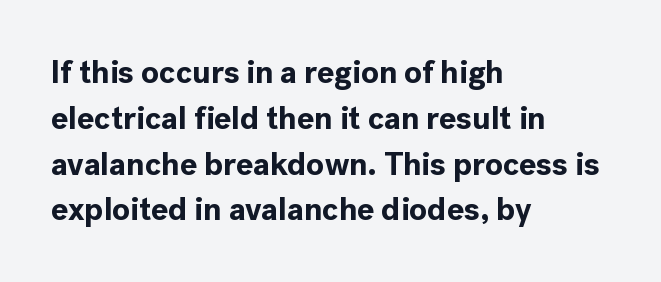
Bold? Absolutely — the strokes are thick and heavy. Compared with typical body copy, the letter spacing here is the same. The rendering uses natural spacing where letterforms have individual widths. All the whitespace from short lines collects on the right. This is sans-serif lettering, the kind often seen on screens and signage.
